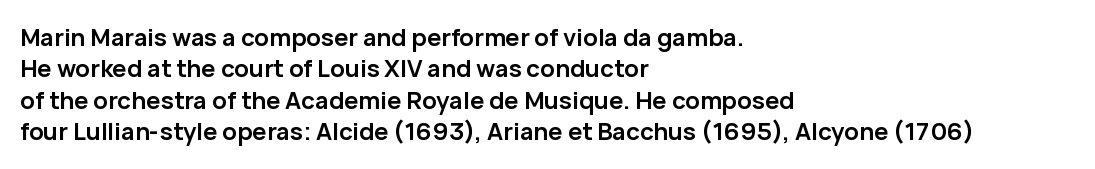
{"italic": "no", "bold": "yes", "underline": "no", "align": "left", "line_spacing": "normal", "line_spacing_ratio": 1.31, "letter_spacing": "normal", "letter_spacing_em": 0.0, "glyph_px": 24}
